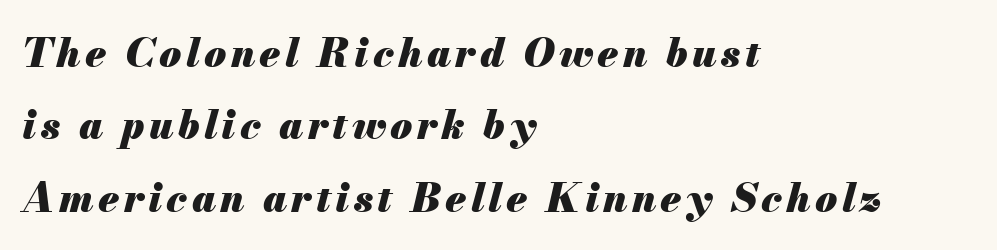
Q: Is the text bold? A: Yes.
Q: Is the text italic (slanted)? A: Yes, it leans right by about 13 degrees.
Q: Is the text underlined? A: No.
Q: How is the paragraph aligned? A: Left-aligned.
Q: Width (condensed, normal, or wide)? A: Normal.
Q: Stroke contrast? A: Medium.
Q: x-height? A: Small.
Q: Monospaced? A: No.
